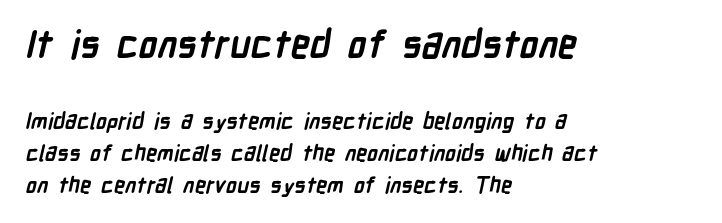
The rendering uses a moderate line-height, typical for paragraphs. A bare baseline throughout the passage. The rendering uses natural spacing where letterforms have individual widths. The lines in this sample share a left origin and differ only in where they stop. Strong, thick strokes mark this as bold type. This is sans-serif lettering, the kind often seen on screens and signage.
